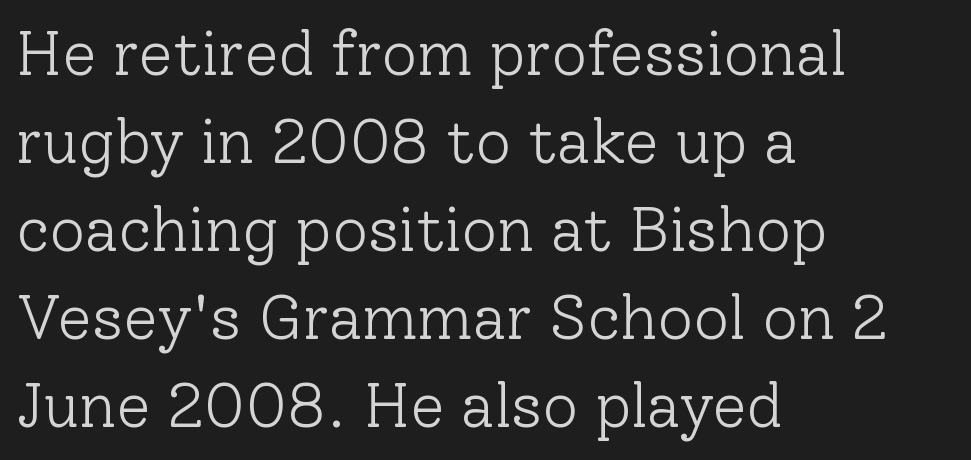
Weight: regular or lighter. Note the varied advance widths — an 'i' is clearly narrower than an 'm'. Quick note: not italic, upright. Whoever set this chose a conventional vertical rhythm. This rendering features lettering with no underline. There is no visible air inserted between adjacent glyphs.
